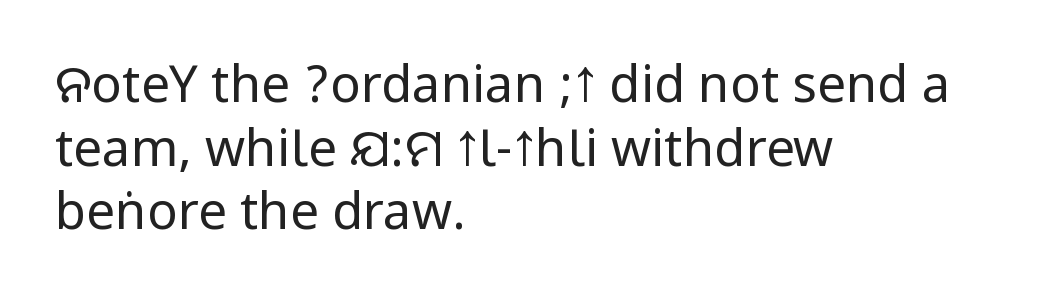
{"serif": "no", "italic": "no", "bold": "no", "weight": "regular", "width": "condensed", "stroke_contrast": "low", "underline": "no", "align": "left", "line_spacing": "normal", "line_spacing_ratio": 1.25, "letter_spacing": "normal", "letter_spacing_em": 0.0, "glyph_px": 51}
